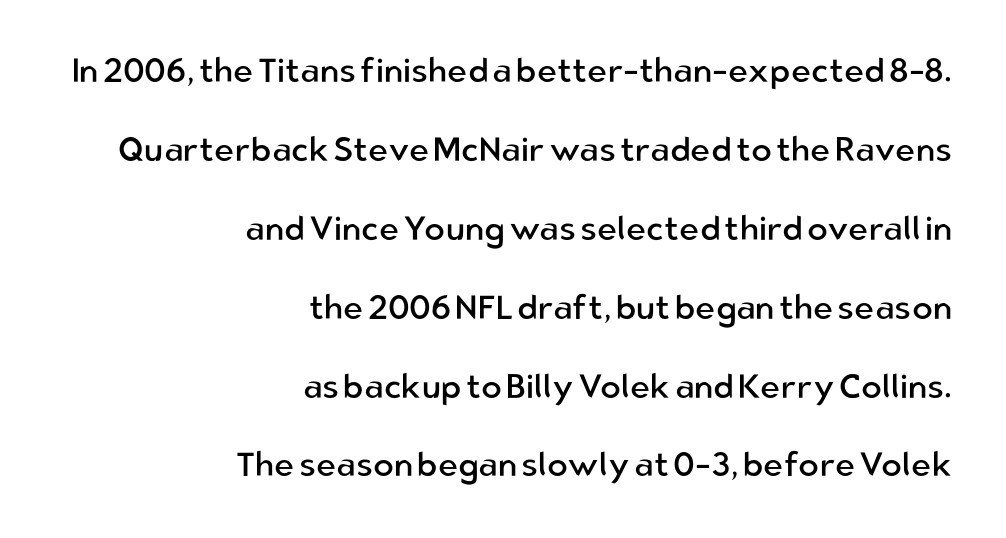
{"serif": "no", "italic": "no", "bold": "no", "weight": "regular", "width": "normal", "stroke_contrast": "low", "x_height": "medium", "monospaced": "no", "underline": "no", "align": "right", "line_spacing": "loose", "line_spacing_ratio": 2.32, "letter_spacing": "normal", "letter_spacing_em": 0.0, "glyph_px": 34}
